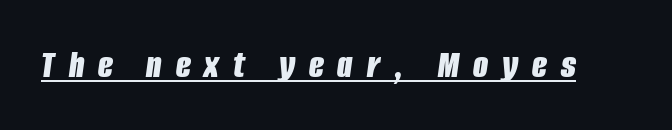
The image shows 39 px bold, condensed type, italic (leaning right); set unusually wide letter spacing (+0.36 em), underlined; low stroke contrast and a large x-height.
